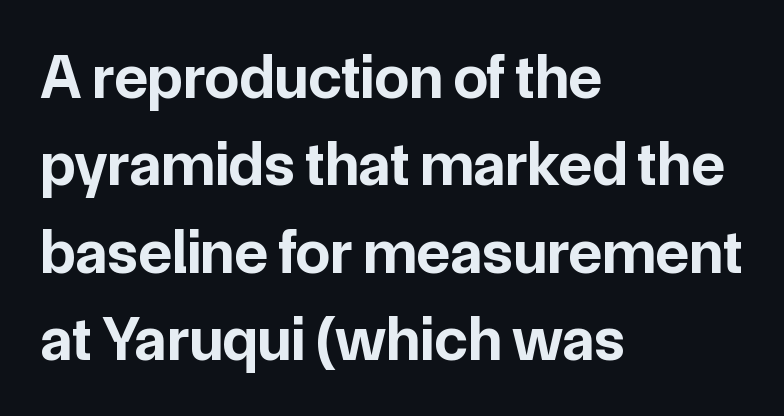
One glance says typical: line gaps are just what's usual. Italic? Not at all — the glyphs are vertical. The rendering uses natural spacing where letterforms have individual widths. Descenders hang freely into open space. Nope, no serifs anywhere on these letters. Letter spacing: default.
